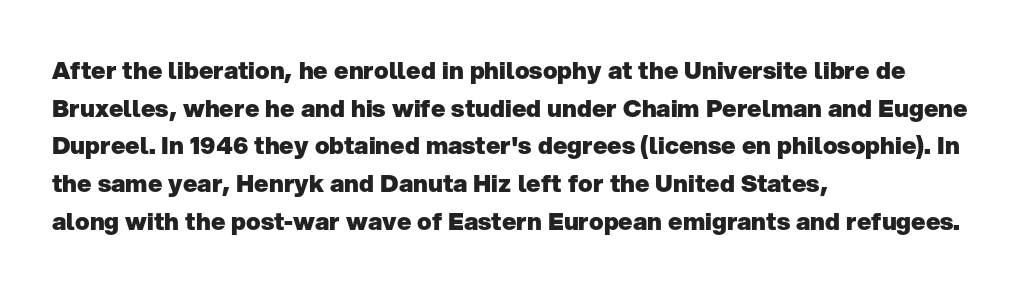
Q: Is the text bold? A: Yes.
Q: Is the text italic (slanted)? A: No, it is upright.
Q: Is the text underlined? A: No.
Q: How is the paragraph aligned? A: Left-aligned.
Q: Is the spacing between letters normal or unusually wide? A: Normal.
Q: Is the spacing between lines tight, normal or loose? A: Normal.
